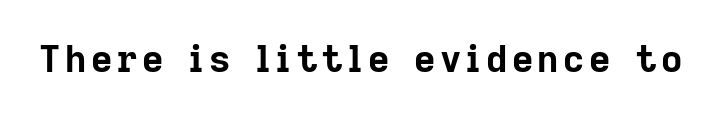
Q: Is the text bold? A: Yes.
Q: Is the text italic (slanted)? A: No, it is upright.
Q: Is the typeface a serif or a sans-serif typeface? A: Sans-serif.
Q: Is the text underlined? A: No.
Q: Width (condensed, normal, or wide)? A: Normal.
Q: Stroke contrast? A: Low.
Q: x-height? A: Medium.
Q: Monospaced? A: No.
